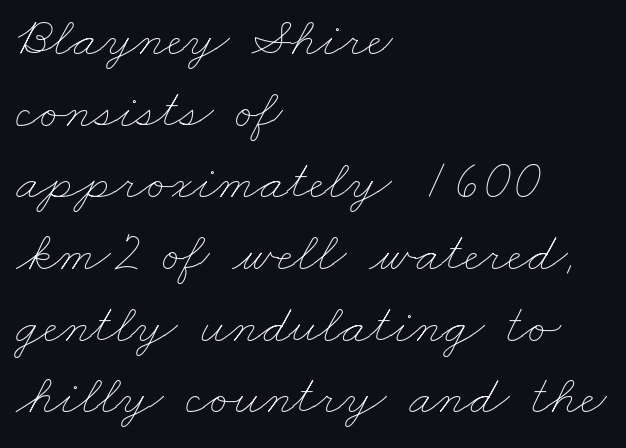
Proportional: the letters do not fall into vertical columns. Letters have the restrained weight of plain body copy at most. Only glyphs here, with clear space below each row. Students, observe: this is what conventionally led text looks like. Standard letterfit; no display-style spreading of the glyphs. The rag falls on the right side of this text block.
